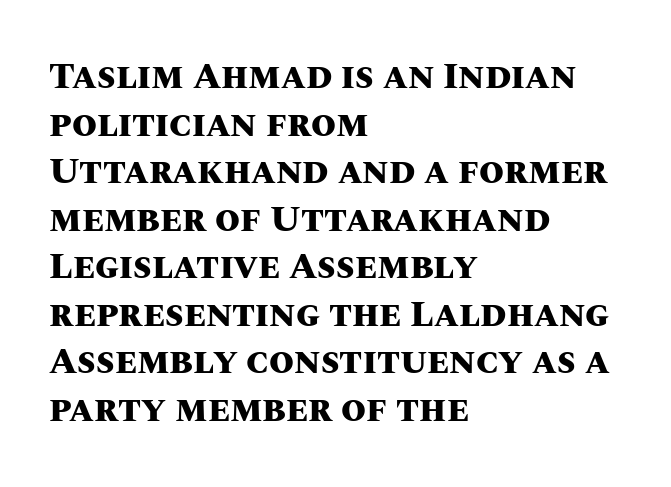
{"italic": "no", "bold": "yes", "weight": "heavy", "width": "normal", "stroke_contrast": "medium", "x_height": "large", "monospaced": "no", "underline": "no", "align": "left", "line_spacing": "normal", "line_spacing_ratio": 1.32, "letter_spacing": "normal", "letter_spacing_em": 0.0, "glyph_px": 36}
